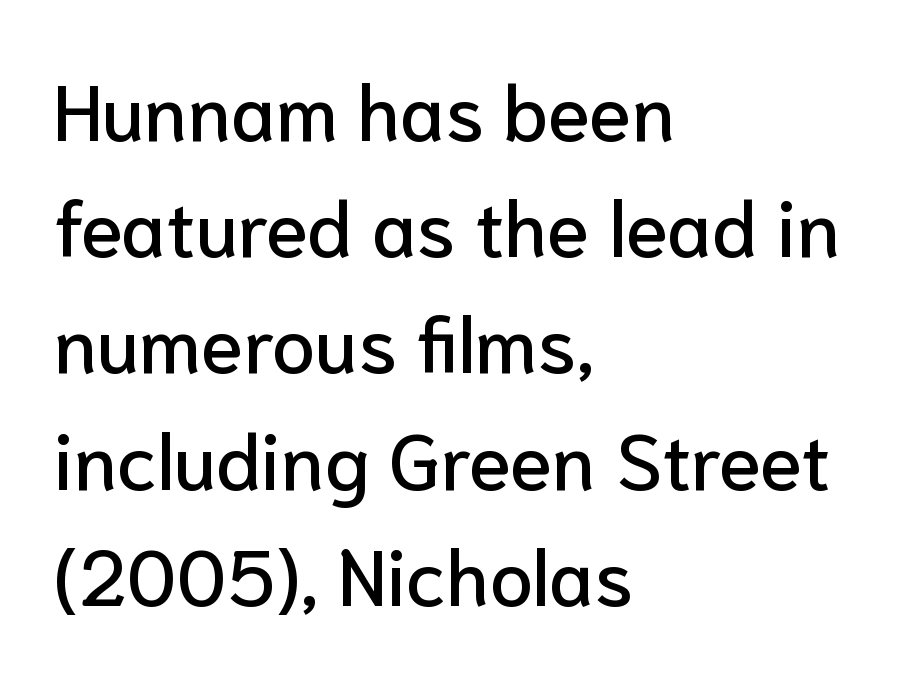
{"serif": "no", "italic": "no", "width": "normal", "stroke_contrast": "low", "x_height": "medium", "monospaced": "no", "underline": "no", "align": "left", "line_spacing": "normal", "line_spacing_ratio": 1.49, "letter_spacing": "normal", "letter_spacing_em": 0.0, "glyph_px": 78}
